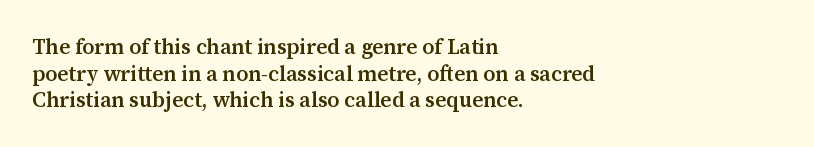
The image shows 21 px text type, upright; set left-aligned, normal line spacing (1.27x), normal letter spacing, not underlined.
